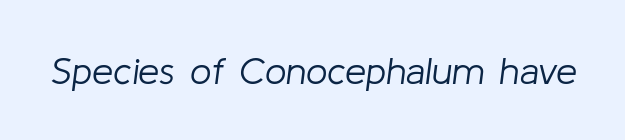
{"italic": "yes", "lean": "right", "slant_degrees": 8, "bold": "no", "weight": "light", "width": "normal", "stroke_contrast": "low", "x_height": "medium", "monospaced": "no", "underline": "no", "letter_spacing": "normal", "letter_spacing_em": 0.0, "glyph_px": 38}
